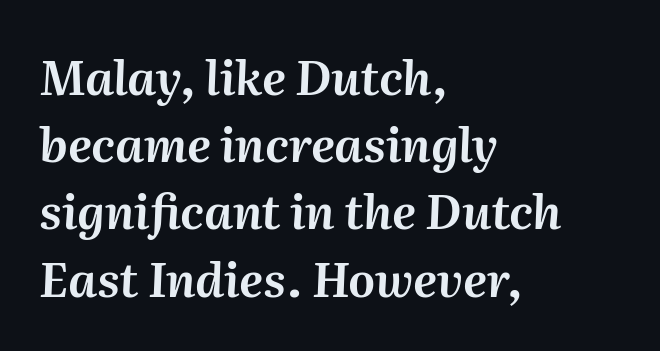
Q: Is the text italic (slanted)? A: Yes, it leans right by about 2 degrees.
Q: Is the text underlined? A: No.
Q: How is the paragraph aligned? A: Left-aligned.
Q: Is the spacing between letters normal or unusually wide? A: Normal.
Q: Is the spacing between lines tight, normal or loose? A: Normal.
Q: Width (condensed, normal, or wide)? A: Normal.
Q: Stroke contrast? A: Medium.
Q: x-height? A: Medium.
Q: Monospaced? A: No.
